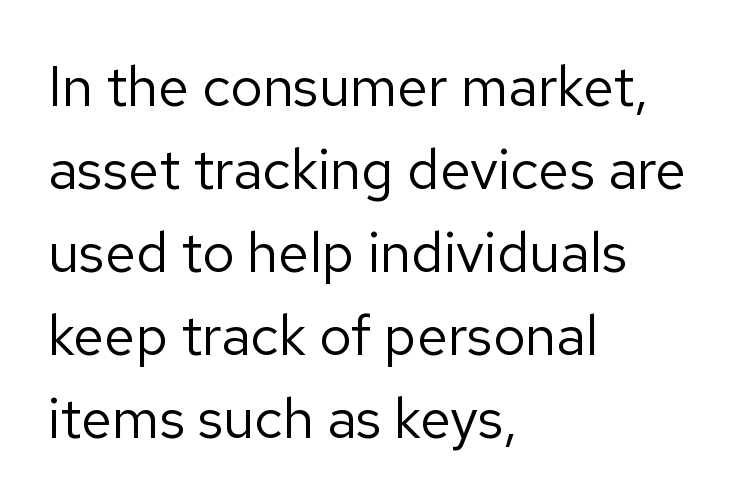
The image shows 56 px regular-weight sans-serif type, upright; set left-aligned, normal line spacing (1.48x), normal letter spacing, not underlined; low stroke contrast and a medium x-height.
